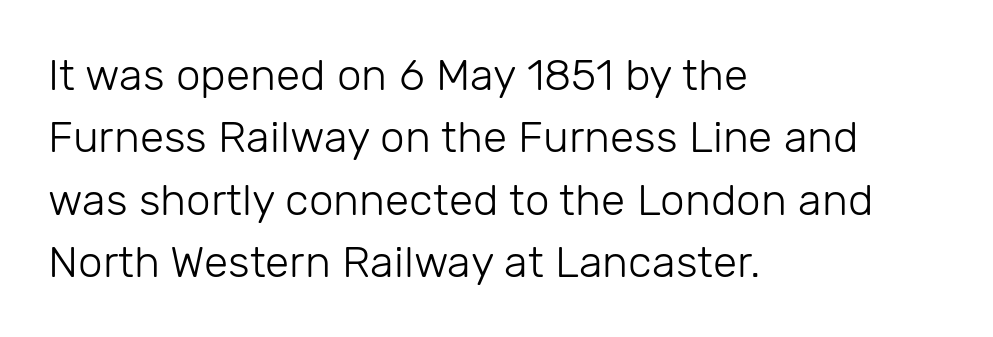
Q: Is the text bold? A: No.
Q: Is the text italic (slanted)? A: No, it is upright.
Q: Is the typeface a serif or a sans-serif typeface? A: Sans-serif.
Q: Is the text underlined? A: No.
Q: How is the paragraph aligned? A: Left-aligned.
Q: Is the spacing between letters normal or unusually wide? A: Normal.
Q: Is the spacing between lines tight, normal or loose? A: Normal.
Q: Width (condensed, normal, or wide)? A: Normal.
Q: Stroke contrast? A: Low.
Q: x-height? A: Medium.
Q: Monospaced? A: No.
